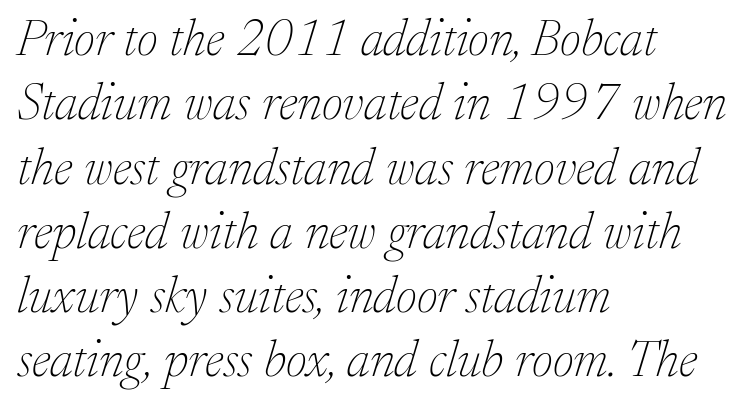
{"serif": "yes", "italic": "yes", "lean": "right", "slant_degrees": 17, "bold": "no", "weight": "thin", "width": "normal", "stroke_contrast": "low", "x_height": "medium", "monospaced": "no", "underline": "no", "align": "left", "line_spacing": "normal", "line_spacing_ratio": 1.26, "letter_spacing": "normal", "letter_spacing_em": 0.0, "glyph_px": 51}
